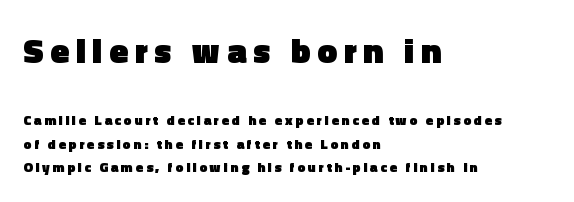
The image shows 35 px heavy sans-serif type, upright; set left-aligned, normal line spacing (1.67x), not underlined; the first (top) block is 2.5x larger; a medium x-height.
